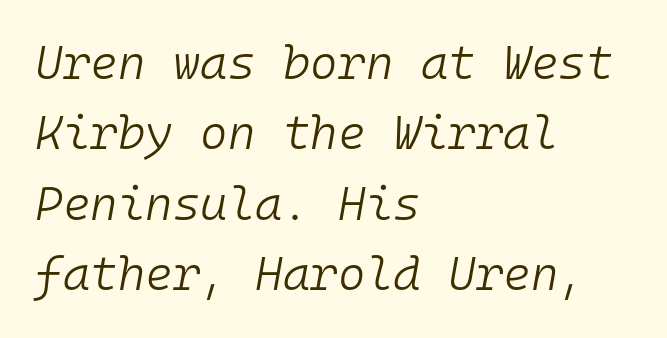
Q: Is the text bold? A: No.
Q: Is the text italic (slanted)? A: Yes, it leans right by about 10 degrees.
Q: Is the text underlined? A: No.
Q: How is the paragraph aligned? A: Left-aligned.
Q: Is the spacing between letters normal or unusually wide? A: Normal.
Q: Is the spacing between lines tight, normal or loose? A: Normal.
Q: Width (condensed, normal, or wide)? A: Normal.
Q: Stroke contrast? A: Low.
Q: x-height? A: Medium.
Q: Monospaced? A: Yes.
